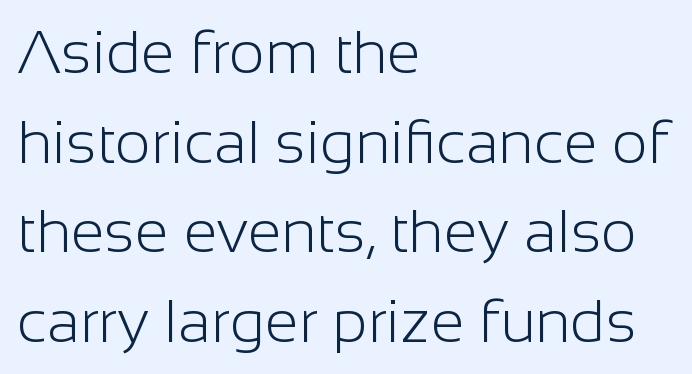
{"serif": "no", "italic": "no", "bold": "no", "weight": "light", "width": "normal", "stroke_contrast": "low", "x_height": "medium", "monospaced": "no", "underline": "no", "align": "left", "line_spacing": "normal", "line_spacing_ratio": 1.47, "letter_spacing": "normal", "letter_spacing_em": 0.0, "glyph_px": 61}
